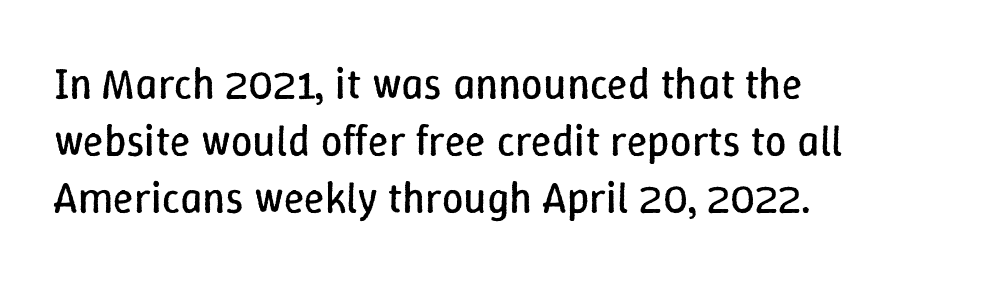
The horizontal fit of the characters is conventional and even. Regarding leading, the lines here are spaced in the standard way. The passage shown is typed in a proportional face where columns would drift. Think standard paragraph weight, or any step lighter than that. The lettering stays uniformly vertical, giving the passage a roman look. Just letters on the line, the space beneath them empty.
